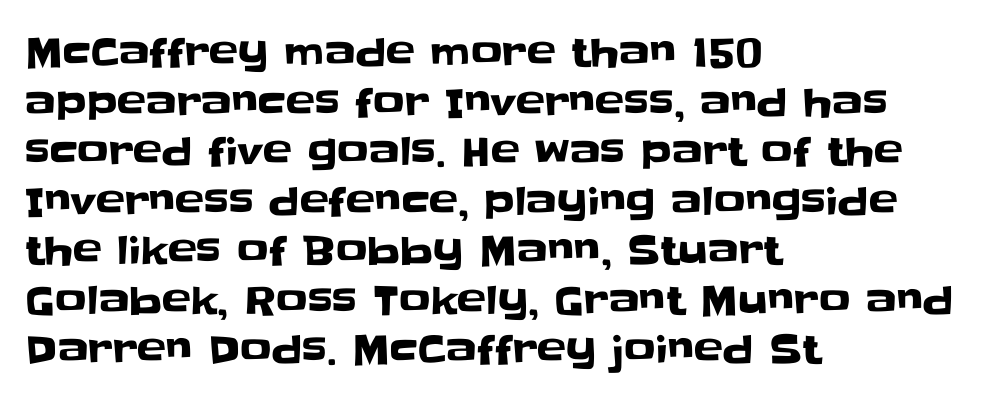
The image shows 39 px sans-serif type, upright; set left-aligned, normal line spacing (1.27x), normal letter spacing, not underlined; low stroke contrast and a large x-height.
